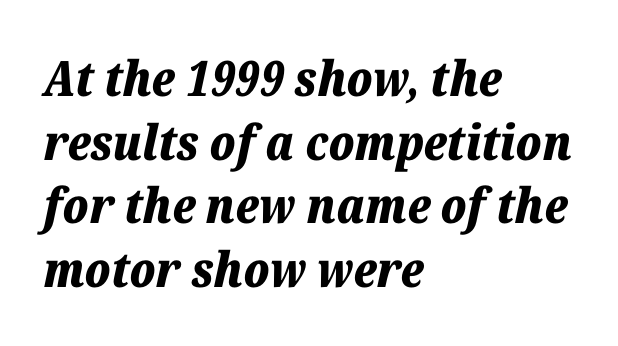
{"italic": "yes", "lean": "right", "slant_degrees": 12, "bold": "yes", "weight": "bold", "width": "normal", "stroke_contrast": "low", "x_height": "medium", "monospaced": "no", "underline": "no", "align": "left", "line_spacing": "normal", "line_spacing_ratio": 1.3, "letter_spacing": "normal", "letter_spacing_em": 0.0, "glyph_px": 49}
